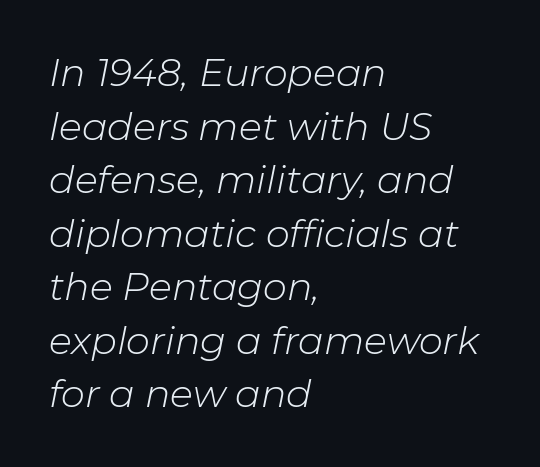
{"italic": "yes", "lean": "right", "slant_degrees": 11, "bold": "no", "weight": "light", "width": "normal", "stroke_contrast": "low", "x_height": "medium", "monospaced": "no", "underline": "no", "align": "left", "line_spacing": "normal", "line_spacing_ratio": 1.41, "letter_spacing": "normal", "letter_spacing_em": 0.0, "glyph_px": 38}
